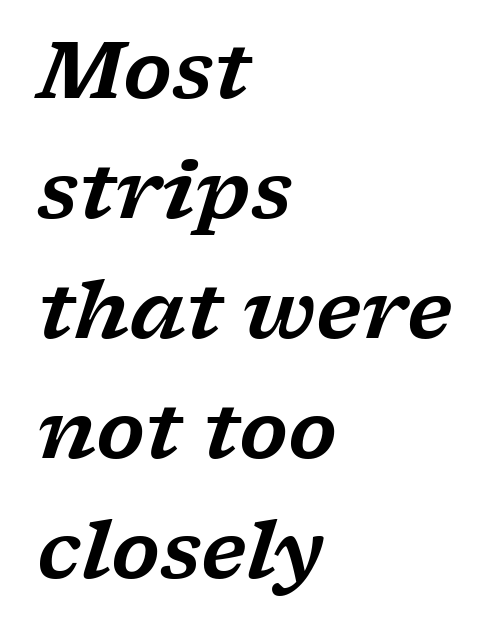
Nobody drew a line under any word here. The face used here is proportionally spaced, like ordinary book or web type. Honestly, the row spacing looks completely unremarkable. The passage shown has conventional tracking throughout. The passage shown is typeset with a serif family. These lines were composed using italics.
